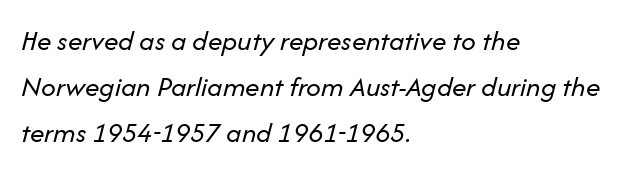
The lines sit at an ordinary, default distance from one another. A bare baseline throughout the passage. The font's italic variant was chosen for this text. You could call the tracking neutral — neither tight nor loose. Line beginnings align vertically; line endings do not.
